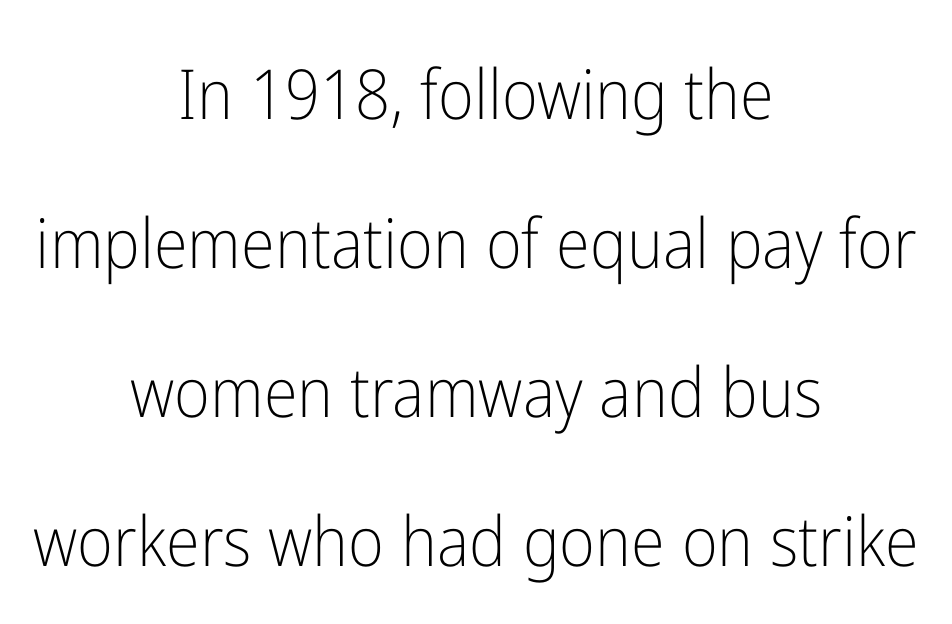
Leading is clearly above the norm, producing a sparse column. Check under the words: just untouched page. Letters have the restrained weight of plain body copy at most. The face used here is a sans, in the tradition of grotesques and geometrics. This sample uses an upright cut, with every glyph sitting square on the baseline.
